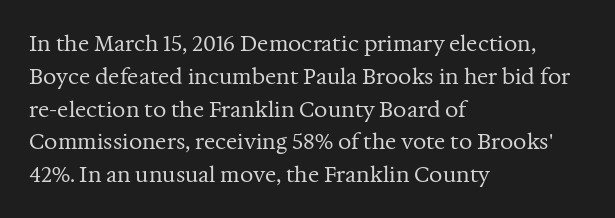
{"italic": "no", "bold": "no", "underline": "no", "align": "left", "line_spacing": "normal", "line_spacing_ratio": 1.56, "letter_spacing": "normal", "letter_spacing_em": 0.0, "glyph_px": 21}
